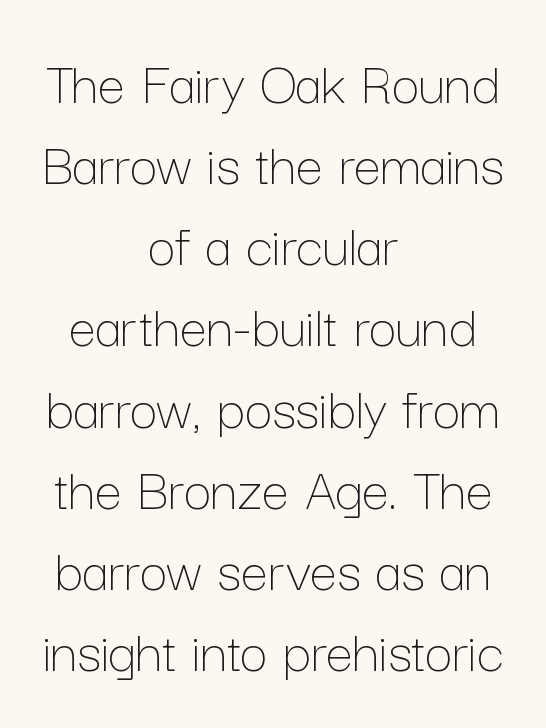
Q: Is the text bold? A: No.
Q: Is the text italic (slanted)? A: No, it is upright.
Q: Is the text underlined? A: No.
Q: How is the paragraph aligned? A: Centered.
Q: Is the spacing between letters normal or unusually wide? A: Normal.
Q: Is the spacing between lines tight, normal or loose? A: Normal.
Q: Width (condensed, normal, or wide)? A: Normal.
Q: Stroke contrast? A: Low.
Q: x-height? A: Medium.
Q: Monospaced? A: No.
